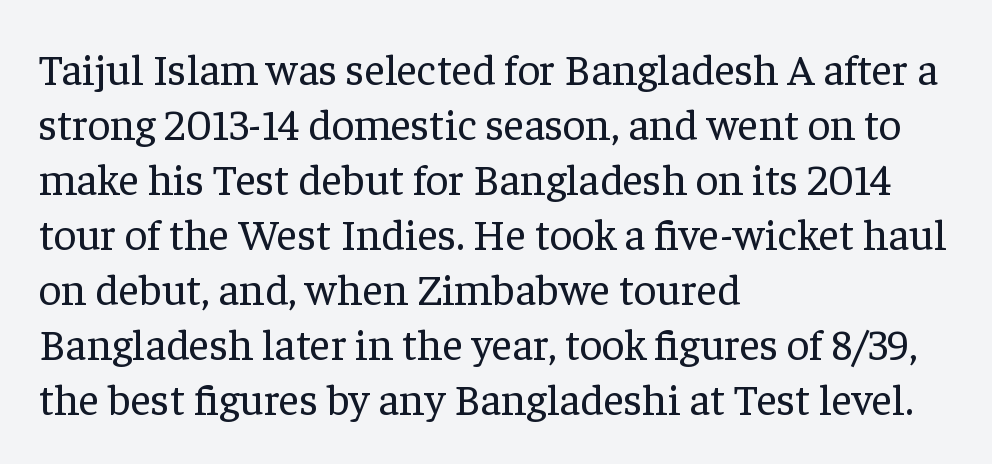
Q: Is the text bold? A: No.
Q: Is the text italic (slanted)? A: No, it is upright.
Q: Is the typeface a serif or a sans-serif typeface? A: Serif.
Q: Is the text underlined? A: No.
Q: How is the paragraph aligned? A: Left-aligned.
Q: Is the spacing between letters normal or unusually wide? A: Normal.
Q: Is the spacing between lines tight, normal or loose? A: Normal.
Q: Width (condensed, normal, or wide)? A: Normal.
Q: Stroke contrast? A: Low.
Q: x-height? A: Medium.
Q: Monospaced? A: No.
